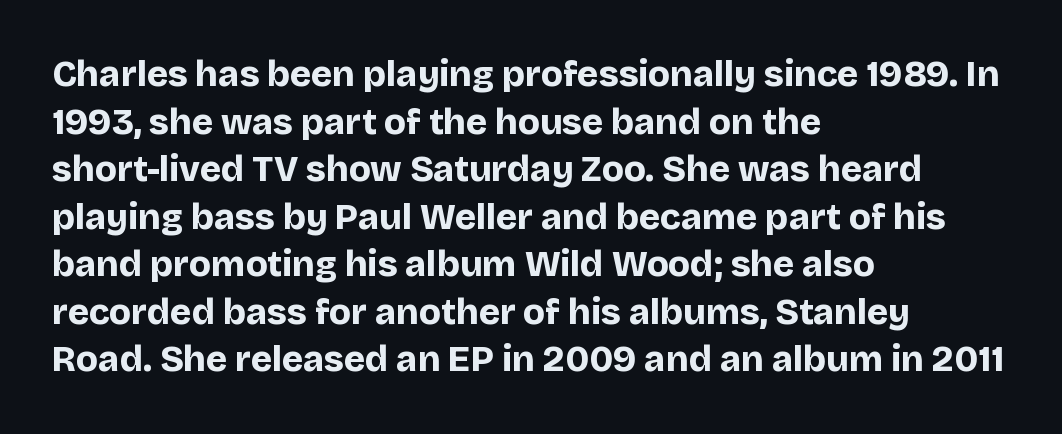
{"serif": "no", "italic": "no", "bold": "yes", "weight": "bold", "width": "normal", "stroke_contrast": "low", "x_height": "large", "monospaced": "no", "underline": "no", "align": "left", "line_spacing": "normal", "line_spacing_ratio": 1.32, "letter_spacing": "normal", "letter_spacing_em": 0.0, "glyph_px": 36}
